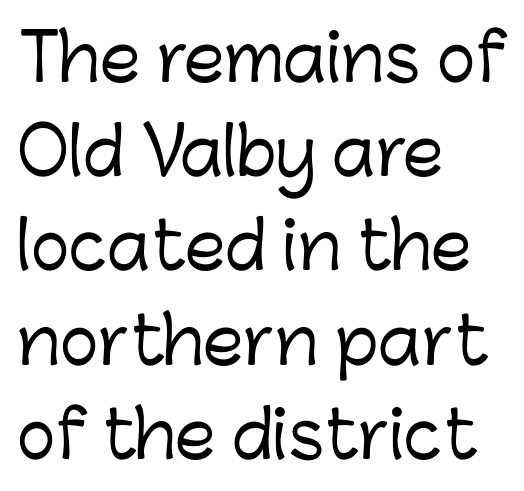
{"serif": "no", "italic": "no", "width": "normal", "stroke_contrast": "low", "x_height": "medium", "monospaced": "no", "underline": "no", "align": "left", "line_spacing": "normal", "line_spacing_ratio": 1.45, "letter_spacing": "normal", "letter_spacing_em": 0.0, "glyph_px": 65}
